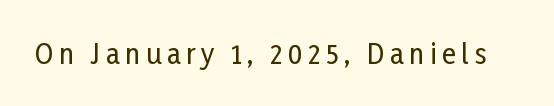
{"italic": "no", "underline": "no", "letter_spacing": "wide", "letter_spacing_em": 0.2, "glyph_px": 27}
